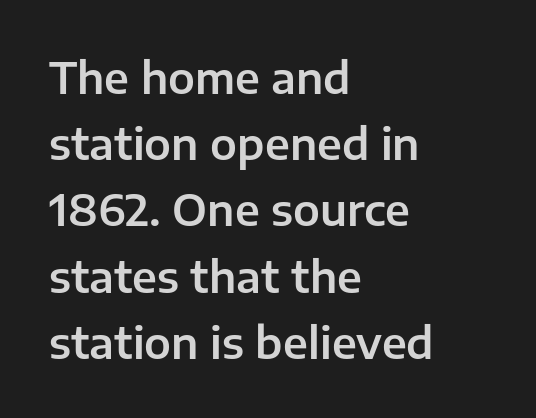
Decoration check: the copy has no underline. Looks like regular typesetting: each glyph gets only the width it needs. The typesetter chose a ragged-right arrangement here. This sample keeps an unexceptional amount of space between lines.
